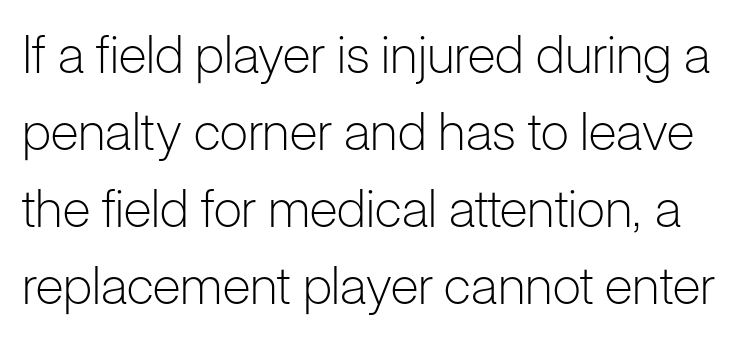
The image shows 52 px light sans-serif type, upright; set normal line spacing (1.48x), normal letter spacing, not underlined; low stroke contrast and a medium x-height.
